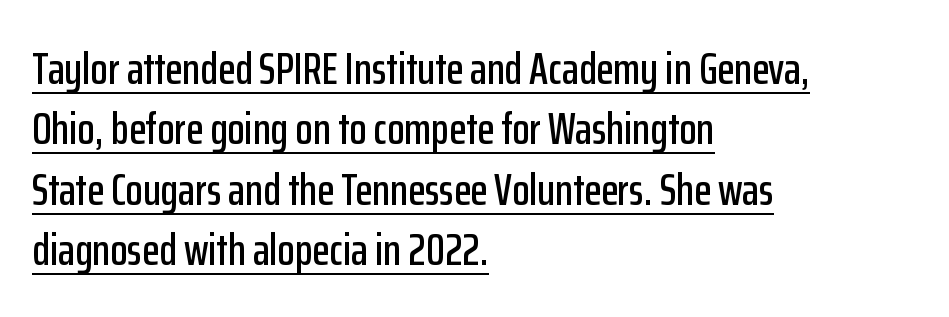
{"serif": "no", "italic": "no", "width": "condensed", "stroke_contrast": "low", "x_height": "medium", "monospaced": "no", "underline": "yes", "align": "left", "line_spacing": "normal", "line_spacing_ratio": 1.34, "letter_spacing": "normal", "letter_spacing_em": 0.0, "glyph_px": 45}
